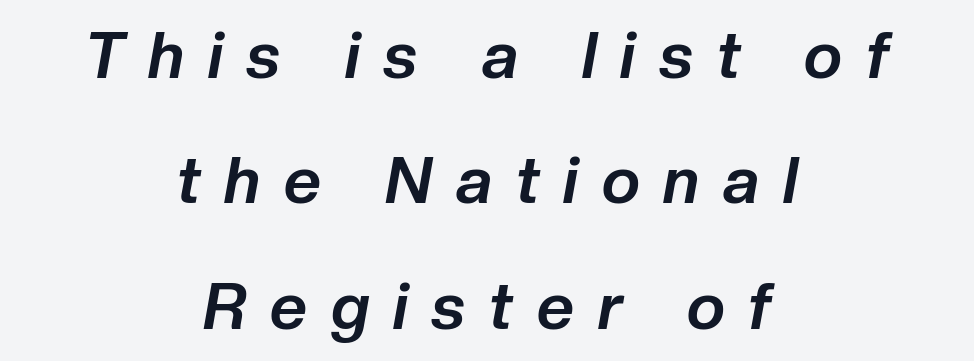
Q: Is the text bold? A: Yes.
Q: Is the text italic (slanted)? A: Yes, it leans right by about 10 degrees.
Q: Is the text underlined? A: No.
Q: How is the paragraph aligned? A: Centered.
Q: Is the spacing between letters normal or unusually wide? A: Unusually wide.
Q: Is the spacing between lines tight, normal or loose? A: Loose.
Q: Width (condensed, normal, or wide)? A: Normal.
Q: Stroke contrast? A: Low.
Q: x-height? A: Medium.
Q: Monospaced? A: No.
